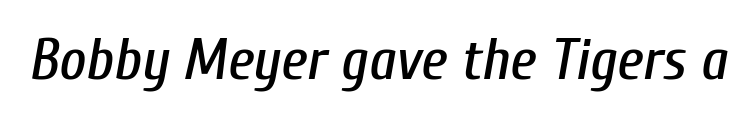
The image shows 58 px condensed type, italic (leaning right); set normal letter spacing, not underlined; low stroke contrast and a medium x-height.
